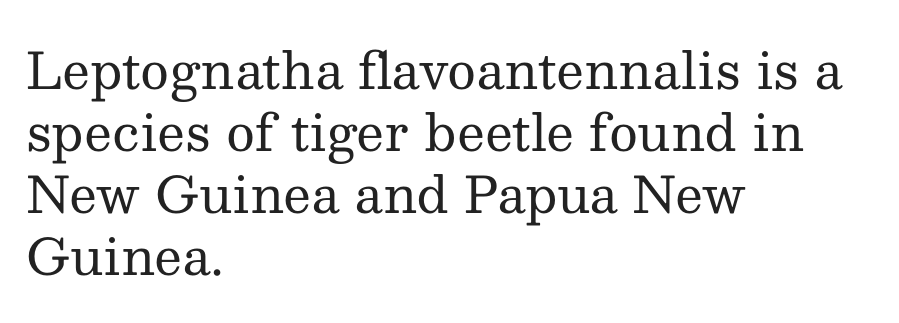
Little horizontal feet cap the strokes, marking this as serif type. This sample uses plain, unmodified letter spacing. Proportional: the letters do not fall into vertical columns. Ordinary non-slanted type is in use. The lines are quadded left. Ink coverage per letter is moderate at most.
